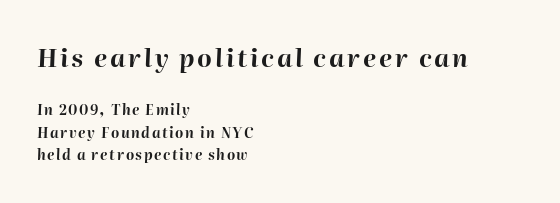
The lines sit at an ordinary, default distance from one another. Horizontal alignment here is leftward, the default for most running prose. Underlining? Definitely not there. Posture: slanted. Heft: maximum for text — a bold. Size contrast runs from large at the top to small at the bottom.
